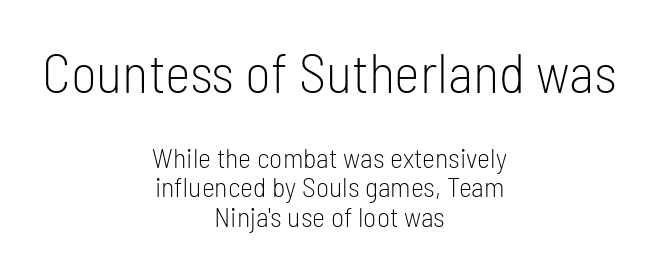
Q: Is the text bold? A: No.
Q: Is the text italic (slanted)? A: No, it is upright.
Q: Is the typeface a serif or a sans-serif typeface? A: Sans-serif.
Q: Is the text underlined? A: No.
Q: How is the paragraph aligned? A: Centered.
Q: Is the spacing between letters normal or unusually wide? A: Normal.
Q: Is the spacing between lines tight, normal or loose? A: Tight.
Q: Which block of text is set in a larger size, the first (top) or the second (bottom)? A: The first (top) one.
Q: Width (condensed, normal, or wide)? A: Condensed.
Q: Stroke contrast? A: Low.
Q: x-height? A: Medium.
Q: Monospaced? A: No.
